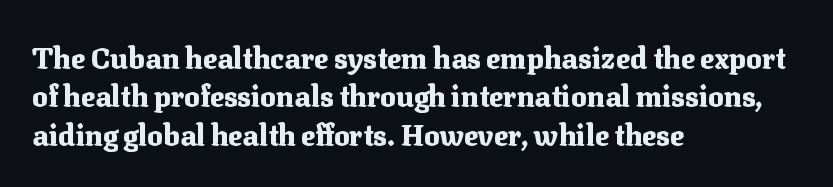
The image shows 29 px heavy serif type, upright; set left-aligned, normal line spacing (1.32x), normal letter spacing, not underlined; medium stroke contrast and a medium x-height.
